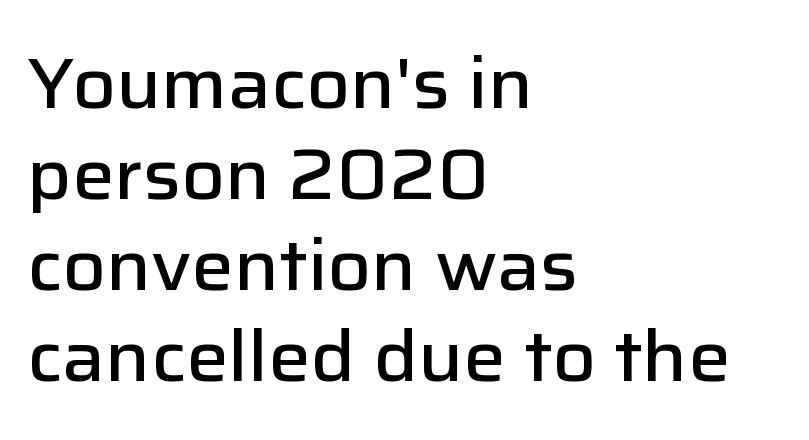
Q: Is the text bold? A: Semi-bold.
Q: Is the text italic (slanted)? A: No, it is upright.
Q: Is the typeface a serif or a sans-serif typeface? A: Sans-serif.
Q: Is the text underlined? A: No.
Q: How is the paragraph aligned? A: Left-aligned.
Q: Is the spacing between letters normal or unusually wide? A: Normal.
Q: Is the spacing between lines tight, normal or loose? A: Normal.
Q: Width (condensed, normal, or wide)? A: Normal.
Q: Stroke contrast? A: Low.
Q: x-height? A: Medium.
Q: Monospaced? A: No.
